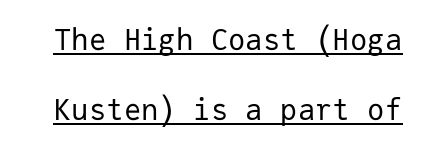
Q: Is the text bold? A: No.
Q: Is the text italic (slanted)? A: No, it is upright.
Q: Is the typeface a serif or a sans-serif typeface? A: Sans-serif.
Q: Is the text underlined? A: Yes.
Q: Is the spacing between letters normal or unusually wide? A: Normal.
Q: Is the spacing between lines tight, normal or loose? A: Loose.
Q: Width (condensed, normal, or wide)? A: Normal.
Q: Stroke contrast? A: Low.
Q: x-height? A: Medium.
Q: Monospaced? A: Yes.
